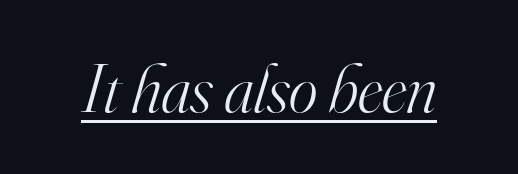
{"serif": "yes", "italic": "yes", "lean": "right", "slant_degrees": 16, "bold": "no", "weight": "light", "width": "normal", "stroke_contrast": "high", "x_height": "small", "monospaced": "no", "underline": "yes", "letter_spacing": "normal", "letter_spacing_em": 0.0, "glyph_px": 69}
